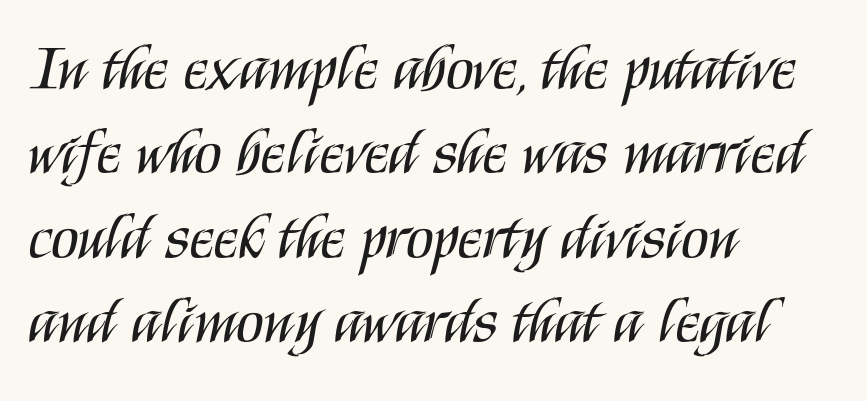
These lines stack with their left ends in a neat column. The font family rendered here belongs to the sans-serif group. Descenders hang freely into open space. The passage shown stacks its lines at a standard gap. Stroke mass is kept to a normal reading level or below.
